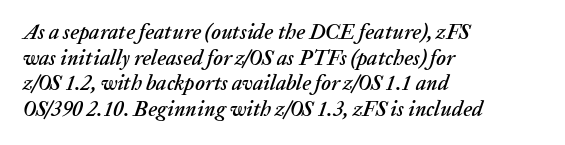
The image shows 21 px text type, italic (leaning right); set left-aligned, line spacing 1.22x, normal letter spacing, not underlined.
